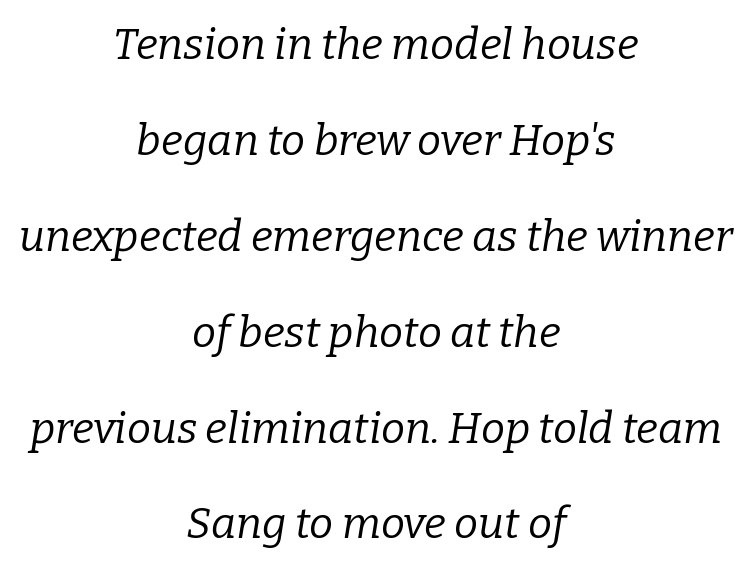
The image shows 43 px regular-weight serif type, italic (leaning right); set centered, loose line spacing (2.23x), normal letter spacing, not underlined; low stroke contrast and a medium x-height.
